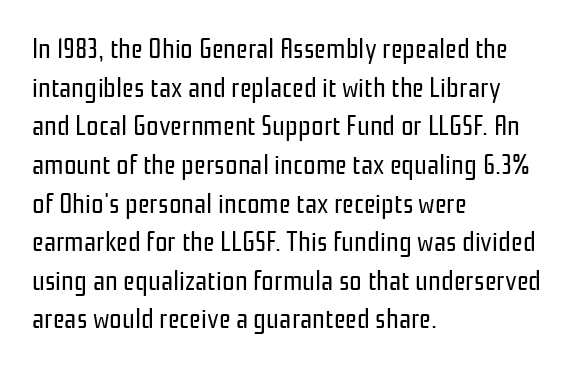
The image shows 28 px regular-weight, condensed sans-serif type, upright; set left-aligned, normal line spacing (1.38x), normal letter spacing, not underlined; low stroke contrast and a medium x-height.
